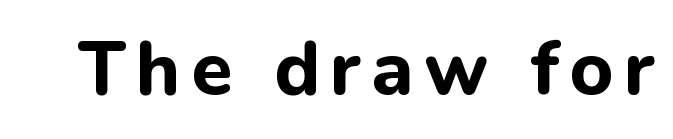
Unmarked baselines from the first word to the last. Here the designer chose a conventional face with non-uniform glyph widths. Ascenders rise straight up at ninety degrees. What weight is shown? A full bold with thick strokes. Regarding serifs, this sample does without them.
